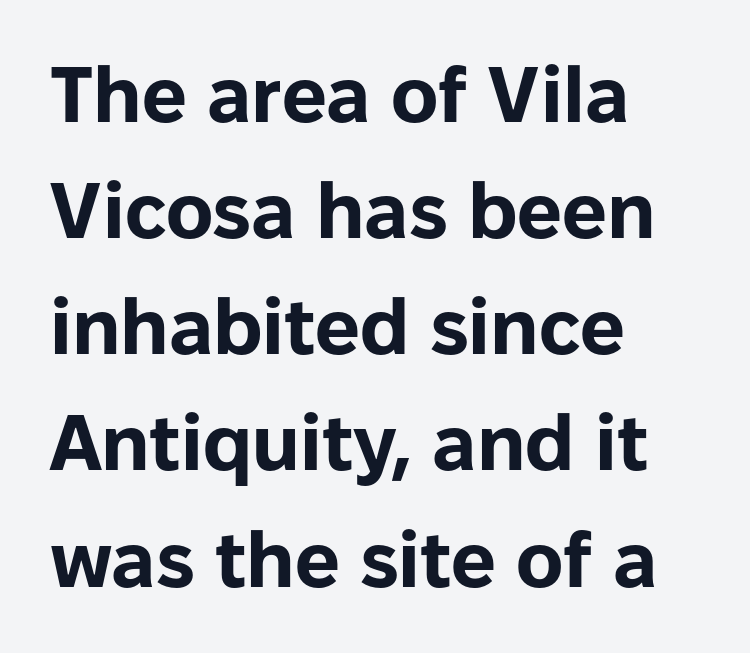
Q: Is the text bold? A: Yes.
Q: Is the text italic (slanted)? A: No, it is upright.
Q: Is the typeface a serif or a sans-serif typeface? A: Sans-serif.
Q: Is the text underlined? A: No.
Q: How is the paragraph aligned? A: Left-aligned.
Q: Is the spacing between letters normal or unusually wide? A: Normal.
Q: Is the spacing between lines tight, normal or loose? A: Normal.
Q: Width (condensed, normal, or wide)? A: Normal.
Q: Stroke contrast? A: Low.
Q: x-height? A: Medium.
Q: Monospaced? A: No.
